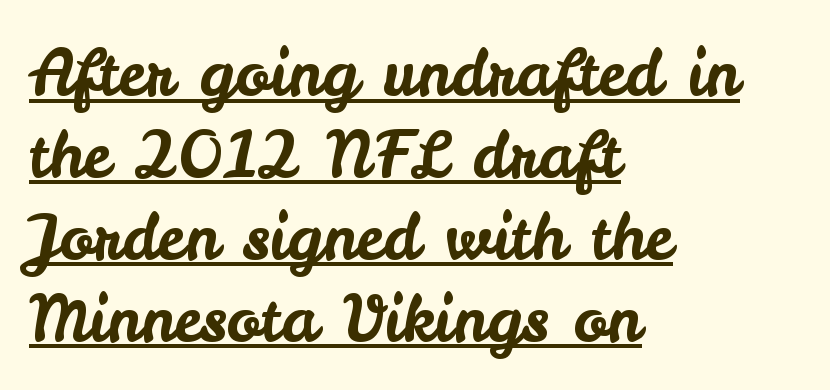
The setting favours the left margin, as ordinary paragraphs usually do. This is underlined copy, the kind a proofreader might mark for attention. Horizontal bands of white between lines are of average thickness. The face used here is proportionally spaced, like ordinary book or web type.
